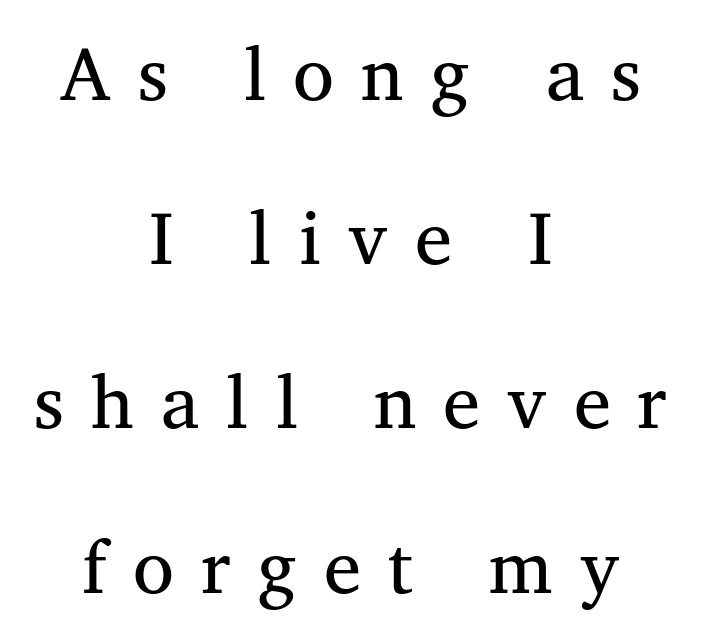
Q: Is the typeface a serif or a sans-serif typeface? A: Serif.
Q: Is the text underlined? A: No.
Q: How is the paragraph aligned? A: Centered.
Q: Is the spacing between letters normal or unusually wide? A: Unusually wide.
Q: Is the spacing between lines tight, normal or loose? A: Loose.
Q: Width (condensed, normal, or wide)? A: Normal.
Q: Stroke contrast? A: Medium.
Q: x-height? A: Medium.
Q: Monospaced? A: No.
